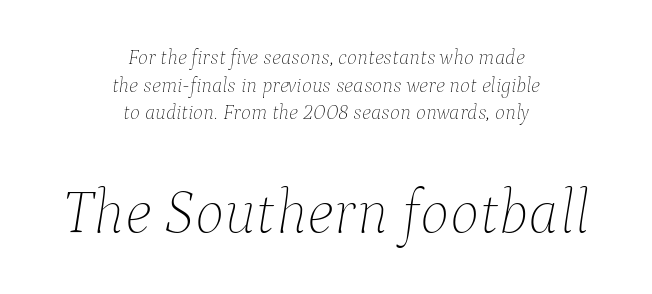
Q: Is the text bold? A: No.
Q: Is the text italic (slanted)? A: Yes, it leans right by about 9 degrees.
Q: Is the text underlined? A: No.
Q: How is the paragraph aligned? A: Centered.
Q: Is the spacing between letters normal or unusually wide? A: Normal.
Q: Is the spacing between lines tight, normal or loose? A: Normal.
Q: Which block of text is set in a larger size, the first (top) or the second (bottom)? A: The second (bottom) one.
Q: Width (condensed, normal, or wide)? A: Normal.
Q: Stroke contrast? A: Low.
Q: x-height? A: Medium.
Q: Monospaced? A: No.
